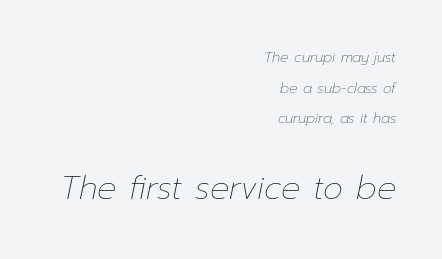
{"italic": "yes", "lean": "right", "slant_degrees": 12, "bold": "no", "weight": "thin", "width": "normal", "stroke_contrast": "low", "x_height": "medium", "monospaced": "no", "underline": "no", "align": "right", "line_spacing": "loose", "line_spacing_ratio": 2.19, "letter_spacing": "normal", "letter_spacing_em": 0.0, "larger_block": "second", "size_ratio": 2.29, "glyph_px": 32}
